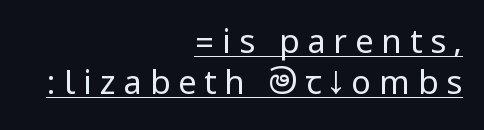
The tracking reads as deliberately expanded to a designer's eye. Caption: face not bold, strokes unweighted. No feet cap the strokes, marking this as sans-serif type. Line ends are locked; line starts wander.
